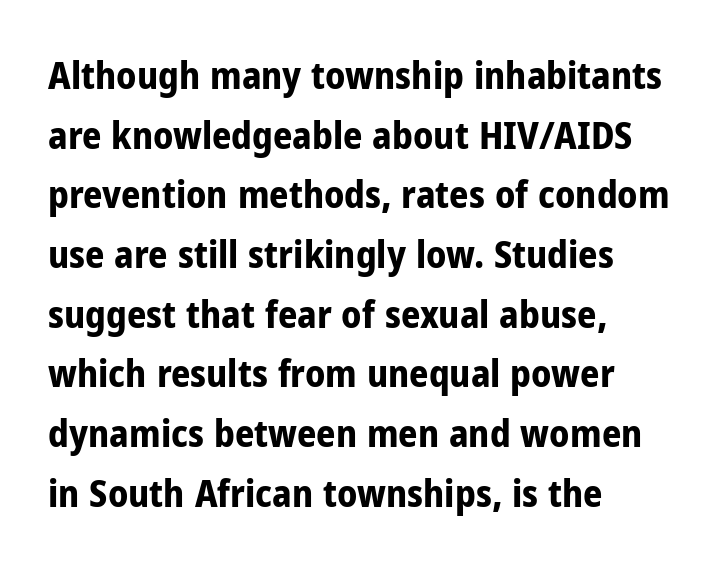
{"serif": "no", "italic": "no", "bold": "yes", "weight": "bold", "width": "condensed", "stroke_contrast": "low", "x_height": "medium", "monospaced": "no", "underline": "no", "align": "left", "line_spacing": "normal", "line_spacing_ratio": 1.57, "letter_spacing": "normal", "letter_spacing_em": 0.0, "glyph_px": 38}
